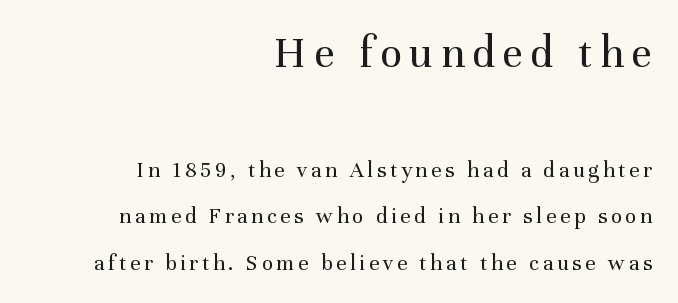
The image shows 46 px regular-weight serif type, upright; set right-aligned, loose line spacing (2.02x), not underlined; the first (top) block is 2.0x larger; medium stroke contrast and a medium x-height.
